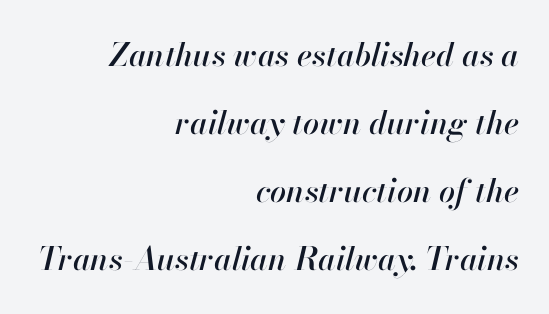
{"italic": "yes", "lean": "right", "slant_degrees": 13, "width": "normal", "stroke_contrast": "high", "x_height": "small", "monospaced": "no", "underline": "no", "align": "right", "line_spacing": "loose", "line_spacing_ratio": 2.13, "letter_spacing": "normal", "letter_spacing_em": 0.0, "glyph_px": 32}
